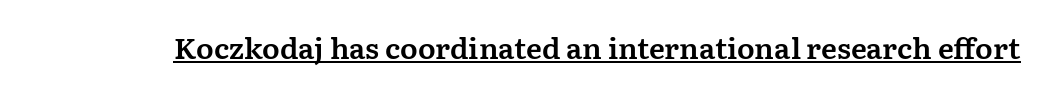
In terms of posture, this sample is upright. Compared with typical body copy, the letter spacing here is the same. Decoration check: the copy is underlined. Spacing verdict: proportional, widths tailored to each character. Look at the bottom of the vertical strokes: they flare into serifs here.
